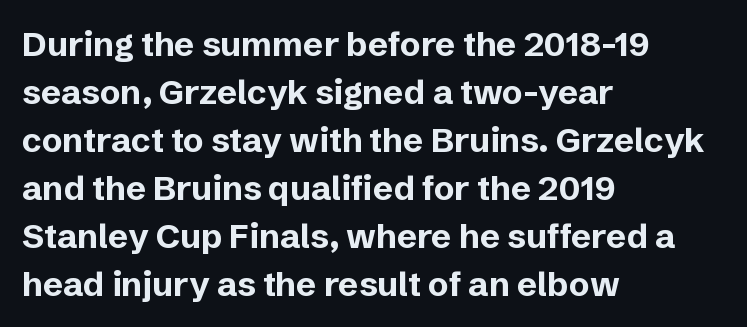
Every row of glyphs begins at an identical x-position on the left. The tracking reads as untouched default to a designer's eye. The designer left line spacing at the default. Anything drawn beneath the words? Only blank space. Type style note: lacks serifs.
